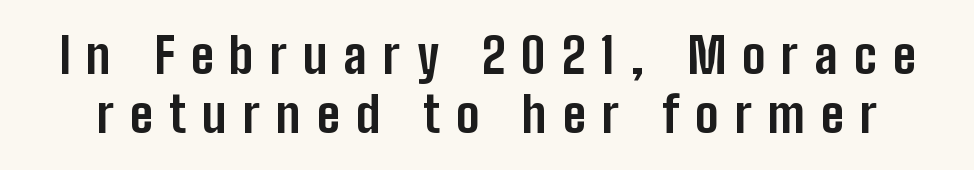
Check where the strokes stop: nothing finishes them off — pure sans. The face used here is proportionally spaced, like ordinary book or web type. This rendering features lettering with no underline. Quick note: not italic, upright.
